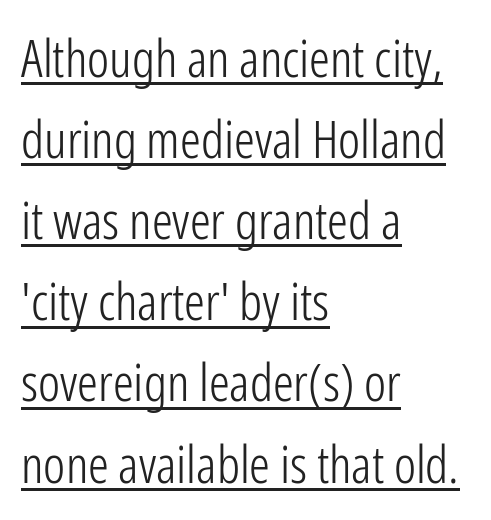
Tracking value appears to be zero — textbook default spacing. A typesetter would label this face a sans. When letters stand straight like this, we call the style roman or upright. Leftover space on each line is placed entirely after the last word.
